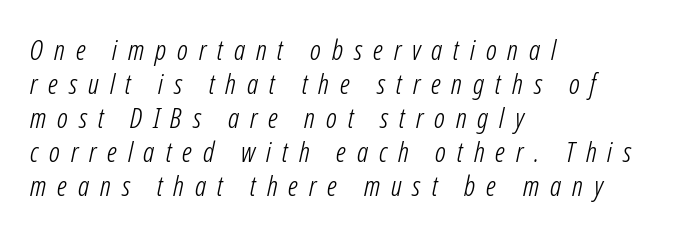
{"italic": "yes", "lean": "right", "slant_degrees": 12, "bold": "no", "weight": "light", "width": "condensed", "stroke_contrast": "low", "x_height": "medium", "monospaced": "no", "underline": "no", "align": "left", "line_spacing_ratio": 1.21, "letter_spacing": "wide", "letter_spacing_em": 0.39, "glyph_px": 28}
